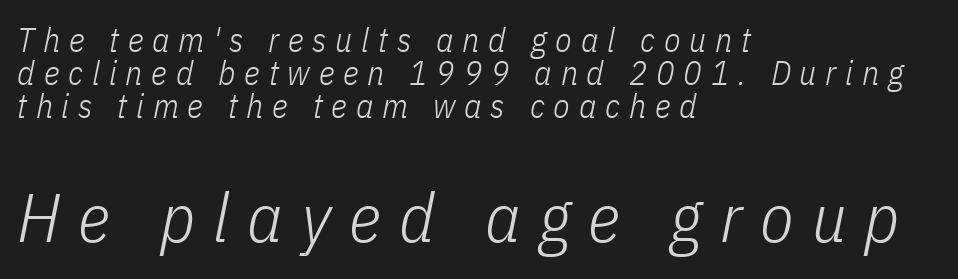
{"italic": "yes", "lean": "right", "slant_degrees": 11, "bold": "no", "weight": "light", "width": "condensed", "stroke_contrast": "low", "x_height": "medium", "monospaced": "no", "underline": "no", "align": "left", "line_spacing": "tight", "line_spacing_ratio": 0.97, "letter_spacing": "wide", "letter_spacing_em": 0.26, "larger_block": "second", "size_ratio": 2.03, "glyph_px": 69}
